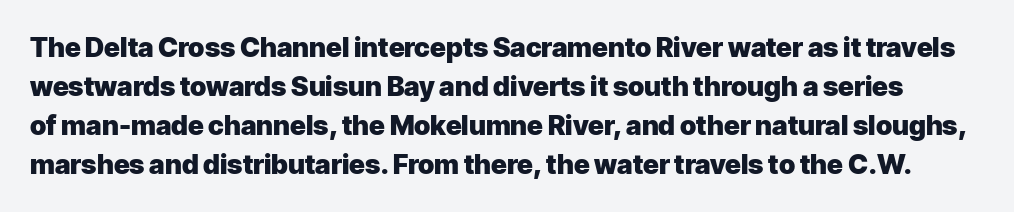
If you measured baseline to baseline, you'd find a middling distance. Does extra space separate the letters? No, they use regular spacing. Pretty heavy lettering here — definitely bold. Style check: upright. Only glyphs here, with clear space below each row.
